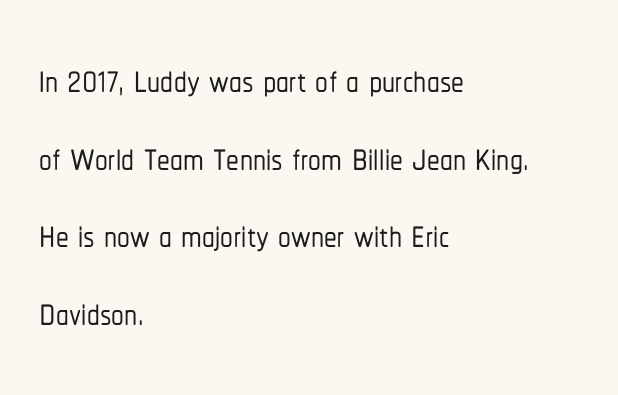
The image shows 51 px condensed sans-serif type, upright; set left-aligned, normal line spacing (1.52x), normal letter spacing, not underlined; low stroke contrast and a medium x-height.
